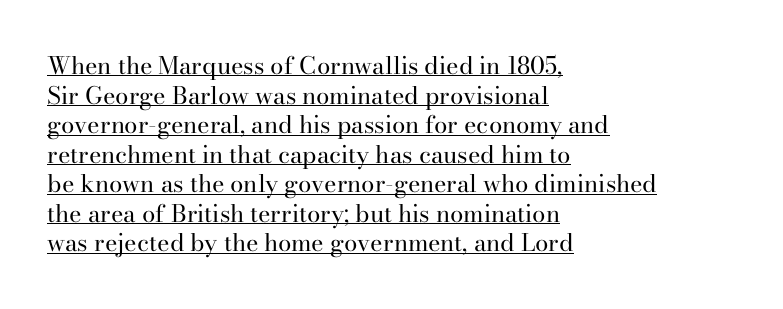
The rag falls on the right side of this text block. The face used here appears with an underline applied. The typesetting does not lean heavy: it is not bold. The letters stand straight up with perfectly vertical stems. Tracking here is standard; glyphs follow each other at the usual distance.
